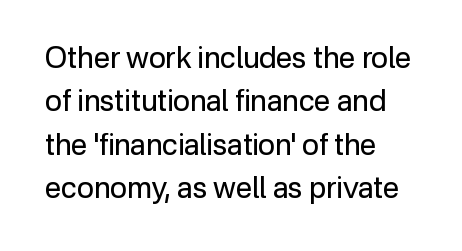
{"serif": "no", "italic": "no", "bold": "no", "weight": "regular", "width": "normal", "stroke_contrast": "low", "x_height": "medium", "monospaced": "no", "underline": "no", "align": "left", "line_spacing": "normal", "line_spacing_ratio": 1.5, "letter_spacing": "normal", "letter_spacing_em": 0.0, "glyph_px": 29}
